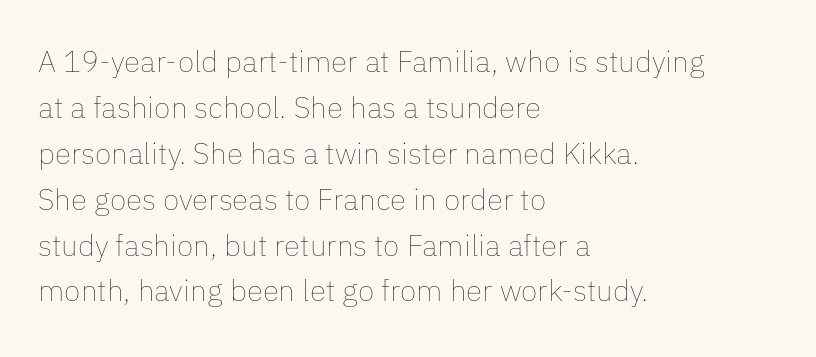
The image shows 30 px thin type, upright; set left-aligned, normal line spacing (1.53x), normal letter spacing, not underlined; low stroke contrast and a medium x-height.
